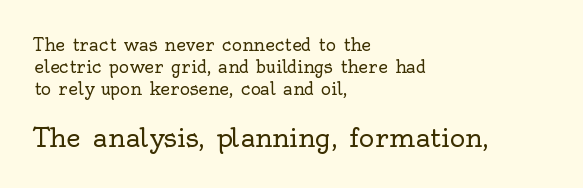
{"italic": "no", "bold": "no", "underline": "no", "align": "left", "line_spacing": "normal", "line_spacing_ratio": 1.29, "letter_spacing": "normal", "letter_spacing_em": 0.0, "larger_block": "second", "size_ratio": 1.53, "glyph_px": 26}
